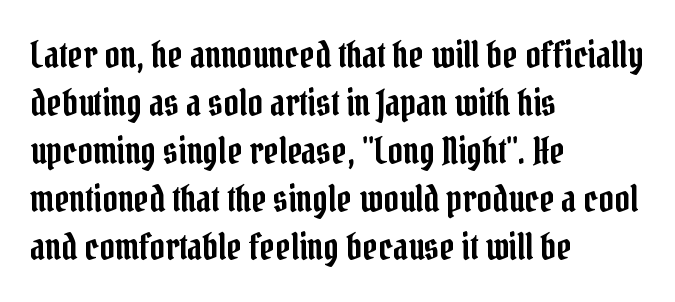
Q: Is the text italic (slanted)? A: No, it is upright.
Q: Is the typeface a serif or a sans-serif typeface? A: Serif.
Q: Is the text underlined? A: No.
Q: How is the paragraph aligned? A: Left-aligned.
Q: Is the spacing between letters normal or unusually wide? A: Normal.
Q: Is the spacing between lines tight, normal or loose? A: Normal.
Q: Width (condensed, normal, or wide)? A: Condensed.
Q: Stroke contrast? A: Low.
Q: x-height? A: Medium.
Q: Monospaced? A: No.
